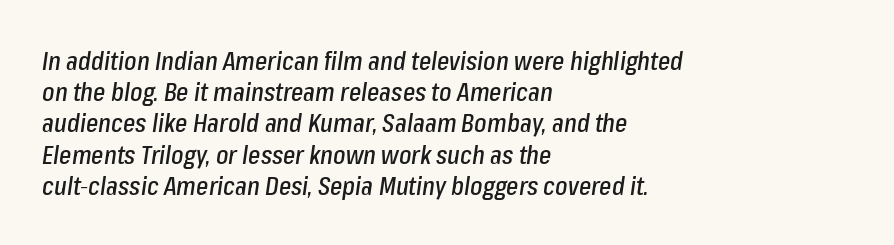
Lines of text with bare space underneath. Tracking here is standard; glyphs follow each other at the usual distance. Horizontally, the lines are justified to the leading edge only. Italic: yes, the glyphs are oblique.
